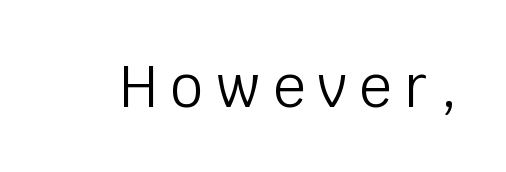
{"serif": "no", "italic": "no", "bold": "no", "weight": "light", "width": "normal", "stroke_contrast": "low", "x_height": "large", "monospaced": "no", "underline": "no", "letter_spacing": "wide", "letter_spacing_em": 0.22, "glyph_px": 58}
